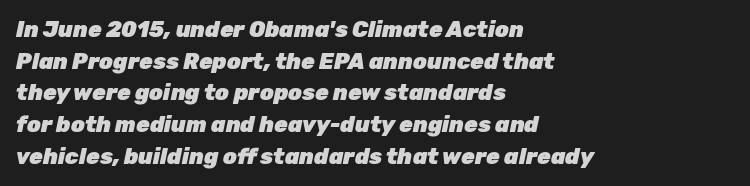
{"italic": "yes", "lean": "right", "slant_degrees": 12, "bold": "yes", "underline": "no", "align": "left", "line_spacing": "normal", "line_spacing_ratio": 1.44, "letter_spacing": "normal", "letter_spacing_em": 0.0, "glyph_px": 22}
